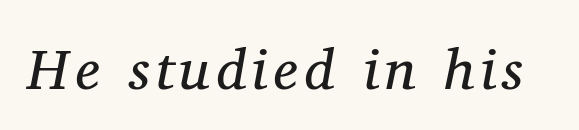
The image shows 57 px regular-weight serif type, italic (leaning right); set not underlined; medium stroke contrast and a medium x-height.
